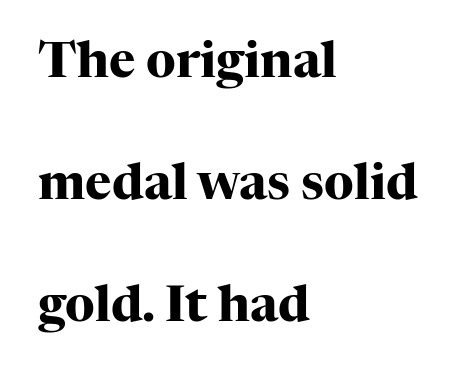
Varying glyph widths throughout — classic text-font behaviour. Only glyphs here, with clear space below each row. Its strokes are broad and dark, the hallmark of bold type. Loosely led — the rows are spread out. Characters follow at the spacing the type designer built in. Is there any slant? The stems are plumb.
